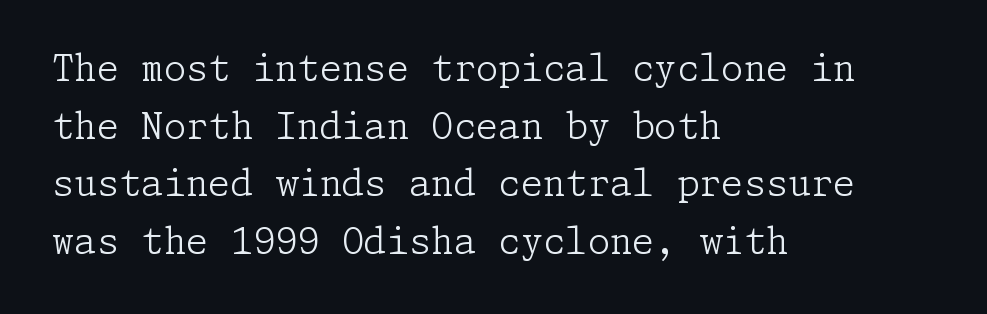
Q: Is the text bold? A: No.
Q: Is the text italic (slanted)? A: No, it is upright.
Q: Is the typeface a serif or a sans-serif typeface? A: Serif.
Q: Is the text underlined? A: No.
Q: How is the paragraph aligned? A: Left-aligned.
Q: Is the spacing between letters normal or unusually wide? A: Normal.
Q: Is the spacing between lines tight, normal or loose? A: Normal.
Q: Width (condensed, normal, or wide)? A: Normal.
Q: Stroke contrast? A: Low.
Q: x-height? A: Medium.
